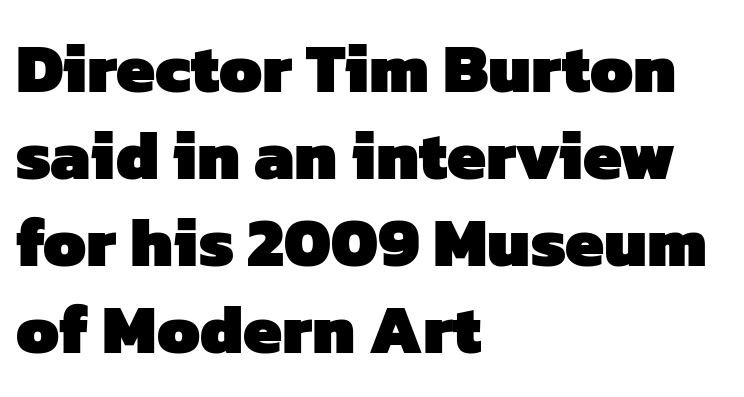
{"serif": "no", "bold": "yes", "weight": "heavy", "width": "normal", "stroke_contrast": "low", "x_height": "medium", "monospaced": "no", "underline": "no", "align": "left", "line_spacing": "normal", "line_spacing_ratio": 1.26, "letter_spacing": "normal", "letter_spacing_em": 0.0, "glyph_px": 69}
